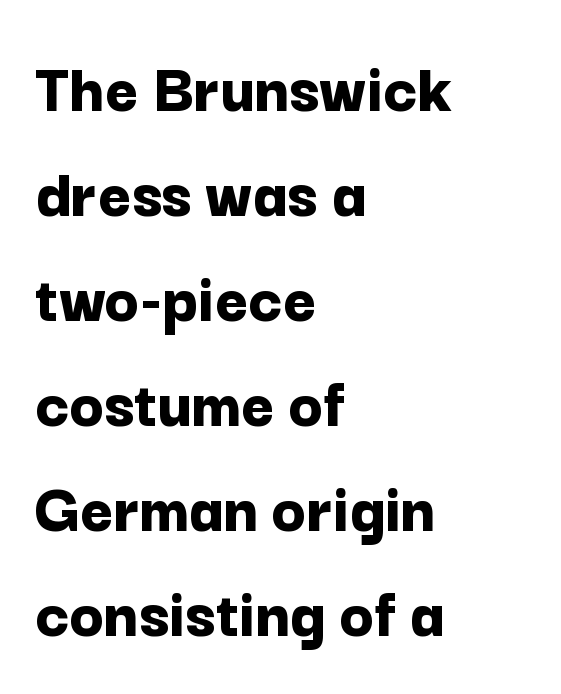
Q: Is the text bold? A: Yes.
Q: Is the text italic (slanted)? A: No, it is upright.
Q: Is the typeface a serif or a sans-serif typeface? A: Sans-serif.
Q: Is the text underlined? A: No.
Q: How is the paragraph aligned? A: Left-aligned.
Q: Is the spacing between letters normal or unusually wide? A: Normal.
Q: Is the spacing between lines tight, normal or loose? A: Normal.
Q: Width (condensed, normal, or wide)? A: Normal.
Q: Stroke contrast? A: Low.
Q: x-height? A: Medium.
Q: Monospaced? A: No.
